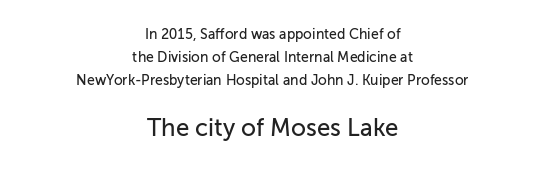
{"italic": "no", "underline": "no", "align": "center", "line_spacing": "normal", "line_spacing_ratio": 1.64, "letter_spacing": "normal", "letter_spacing_em": 0.0, "larger_block": "second", "size_ratio": 1.71, "glyph_px": 24}
